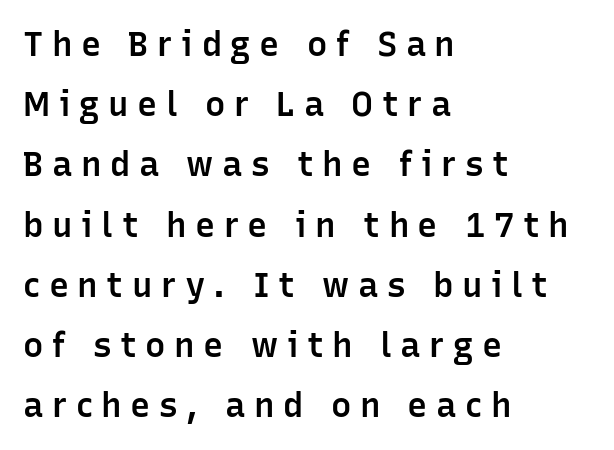
The image shows 34 px semibold sans-serif type, upright; set left-aligned, line spacing 1.77x, unusually wide letter spacing (+0.25 em), not underlined; low stroke contrast and a medium x-height.
